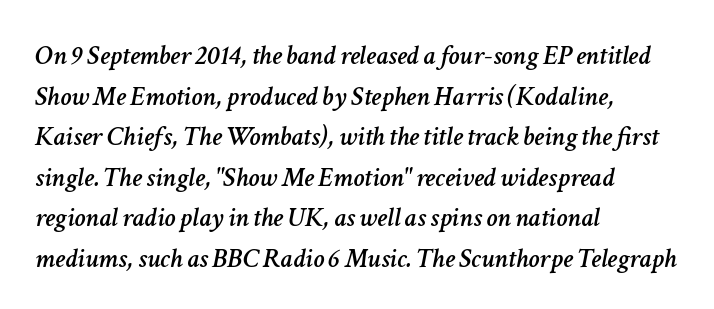
{"italic": "yes", "lean": "right", "slant_degrees": 11, "width": "normal", "stroke_contrast": "low", "x_height": "medium", "monospaced": "no", "underline": "no", "align": "left", "line_spacing": "normal", "line_spacing_ratio": 1.45, "letter_spacing": "normal", "letter_spacing_em": 0.0, "glyph_px": 28}
